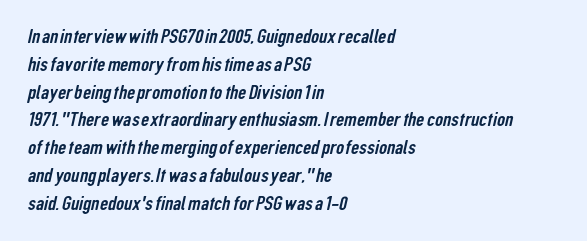
Q: Is the text underlined? A: No.
Q: How is the paragraph aligned? A: Left-aligned.
Q: Is the spacing between letters normal or unusually wide? A: Normal.
Q: Is the spacing between lines tight, normal or loose? A: Normal.
